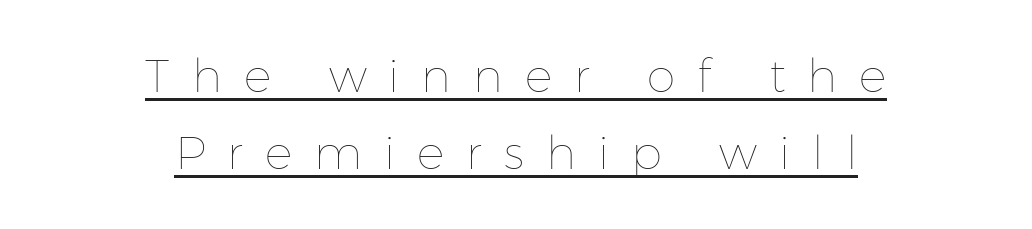
The image shows 46 px thin type, upright; set centered, normal line spacing (1.68x), unusually wide letter spacing (+0.48 em), underlined; low stroke contrast and a medium x-height.
